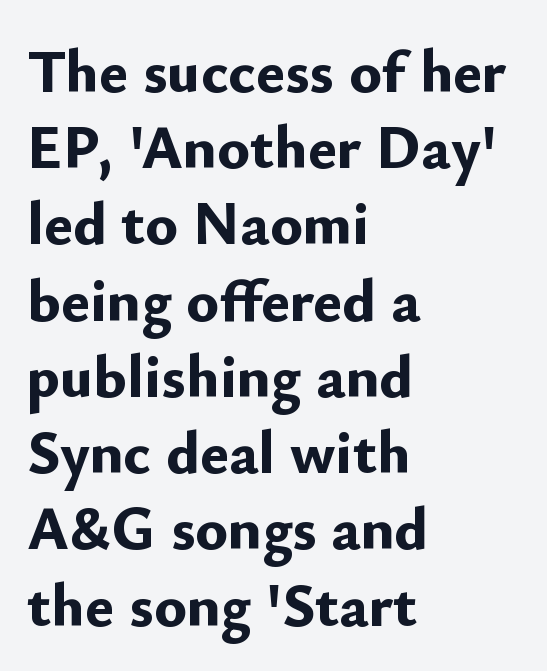
Caption: standard tracking, unaltered. The rendering uses natural spacing where letterforms have individual widths. Left-aligned paragraph, ragged on the right. The line-height multiplier appears to be the usual default.
